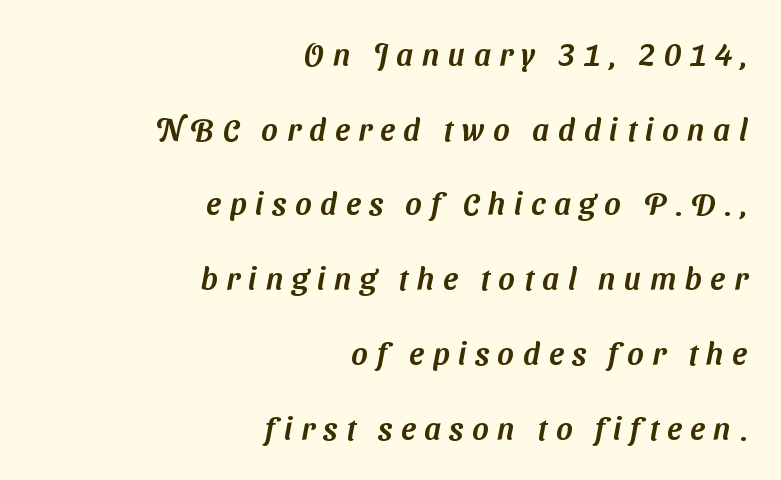
The image shows 31 px sans-serif type; set right-aligned, loose line spacing (2.41x), unusually wide letter spacing (+0.28 em), not underlined; medium stroke contrast and a medium x-height.
